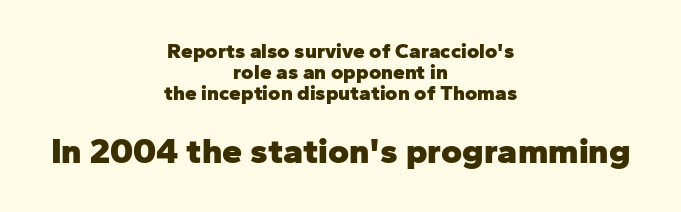
Q: Is the text bold? A: Yes.
Q: Is the text italic (slanted)? A: No, it is upright.
Q: Is the typeface a serif or a sans-serif typeface? A: Sans-serif.
Q: Is the text underlined? A: No.
Q: How is the paragraph aligned? A: Centered.
Q: Is the spacing between letters normal or unusually wide? A: Normal.
Q: Is the spacing between lines tight, normal or loose? A: Tight.
Q: Which block of text is set in a larger size, the first (top) or the second (bottom)? A: The second (bottom) one.
Q: Width (condensed, normal, or wide)? A: Normal.
Q: Stroke contrast? A: Low.
Q: x-height? A: Medium.
Q: Monospaced? A: No.
